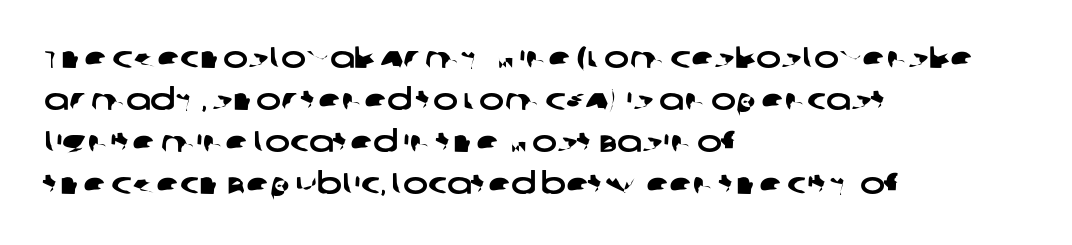
The image shows 30 px wide sans-serif type; set left-aligned, normal line spacing (1.4x), normal letter spacing, not underlined; low stroke contrast and a large x-height.
